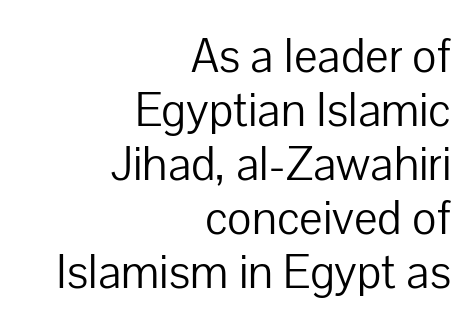
Does the leading feel generous? Not at all — it's pinched. The text block is weighted toward the right margin, trailing off unevenly leftward. Is this a fixed-width face? No — the glyphs have proportional, varying widths. The type sits square on the baseline with zero lean. Is the letter spacing exaggerated? No — it looks like the ordinary default.
